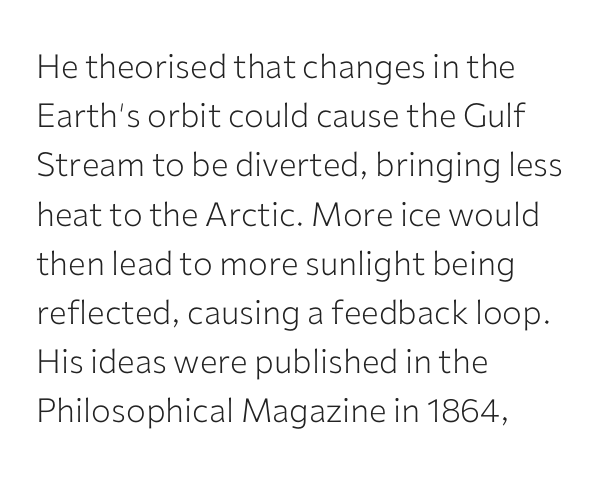
The image shows 33 px light sans-serif type, upright; set left-aligned, normal line spacing (1.49x), normal letter spacing, not underlined; low stroke contrast and a medium x-height.
